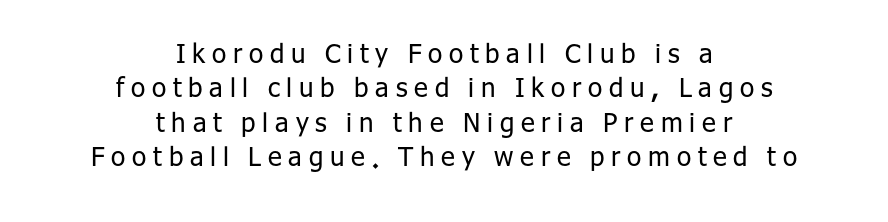
The image shows 26 px text type, upright; set centered, normal line spacing (1.32x), unusually wide letter spacing (+0.26 em), not underlined.
